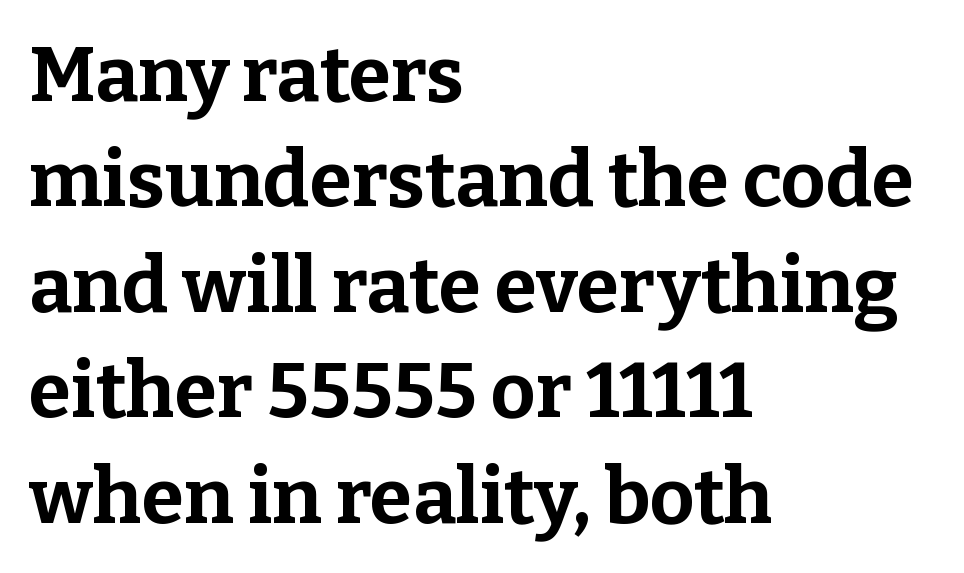
{"serif": "yes", "italic": "no", "bold": "yes", "weight": "bold", "width": "normal", "stroke_contrast": "low", "x_height": "medium", "monospaced": "no", "underline": "no", "align": "left", "line_spacing": "normal", "line_spacing_ratio": 1.37, "letter_spacing": "normal", "letter_spacing_em": 0.0, "glyph_px": 77}
